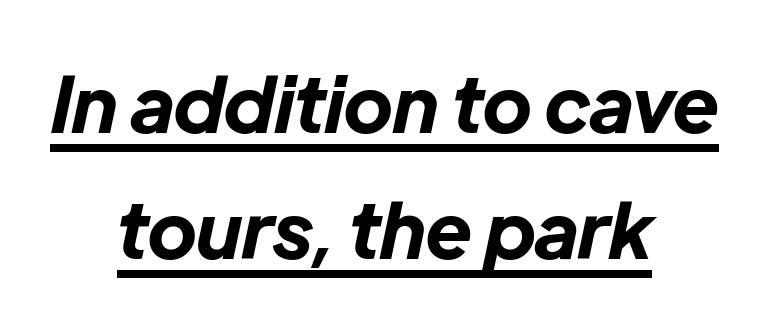
The image shows 77 px bold type, italic (leaning right); set centered, normal line spacing (1.64x), normal letter spacing, underlined; low stroke contrast and a medium x-height.
